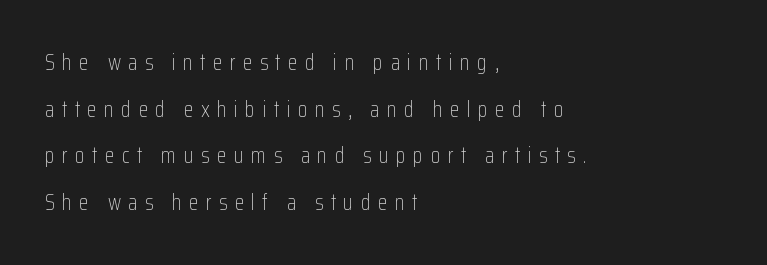
Q: Is the text bold? A: No.
Q: Is the text italic (slanted)? A: No, it is upright.
Q: Is the text underlined? A: No.
Q: How is the paragraph aligned? A: Left-aligned.
Q: Is the spacing between letters normal or unusually wide? A: Unusually wide.
Q: Is the spacing between lines tight, normal or loose? A: Loose.
